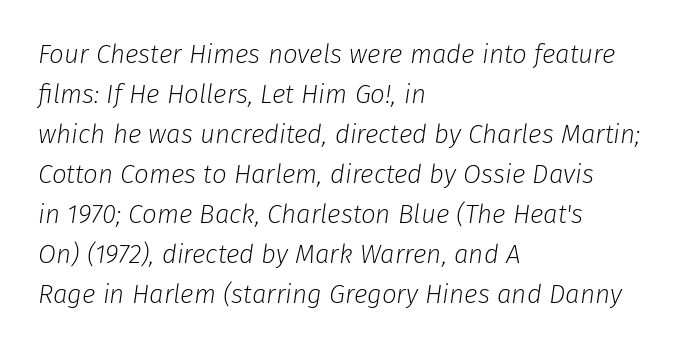
Emphasis-style slanted type is in use. The glyphs are unaccompanied by any horizontal stroke below them. Compared with typical body copy, the letter spacing here is the same. One-word summary of the alignment: left. Summary of vertical rhythm: regular, with standard interline spacing. The font sits on the lighter half of the weight spectrum, regular included.
